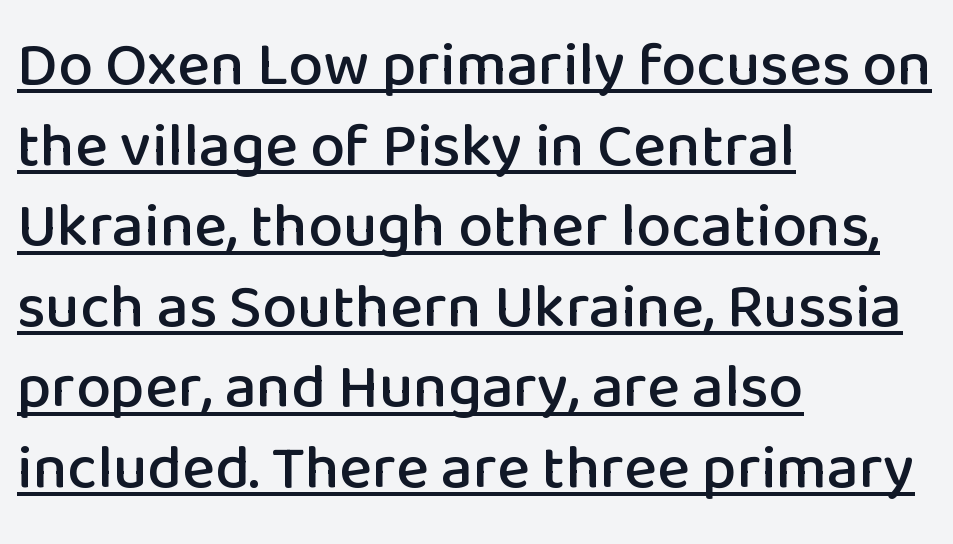
Ordinary non-slanted type is in use. Words appear dense and cohesive because spacing is normal. Compared with typical paragraphs, the rows here are spaced about the same. What kind of face is this? One without serifs — a sans. This sample has the flowing, uneven cadence of proportional lettering.
